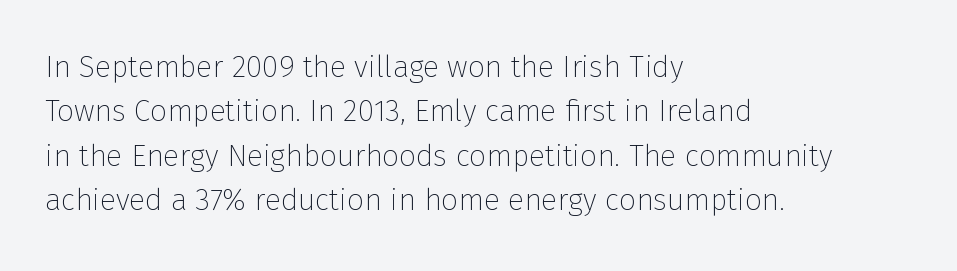
A typesetter would label this face a sans. Any mark beneath the type? The region is blank. How would I describe the line gaps? Plain and ordinary. Layout note: lines flush left.
